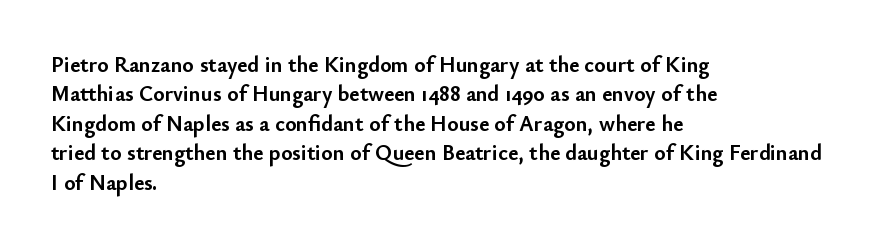
Q: Is the text bold? A: Yes.
Q: Is the text italic (slanted)? A: No, it is upright.
Q: Is the text underlined? A: No.
Q: How is the paragraph aligned? A: Left-aligned.
Q: Is the spacing between letters normal or unusually wide? A: Normal.
Q: Is the spacing between lines tight, normal or loose? A: Normal.
